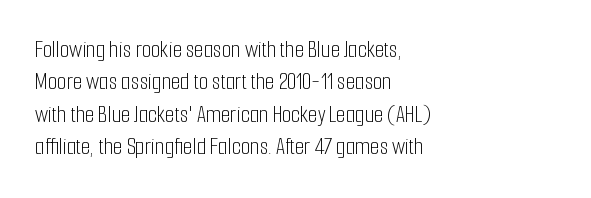
{"italic": "no", "bold": "no", "underline": "no", "align": "left", "line_spacing": "normal", "line_spacing_ratio": 1.35, "letter_spacing": "normal", "letter_spacing_em": 0.0, "glyph_px": 24}
